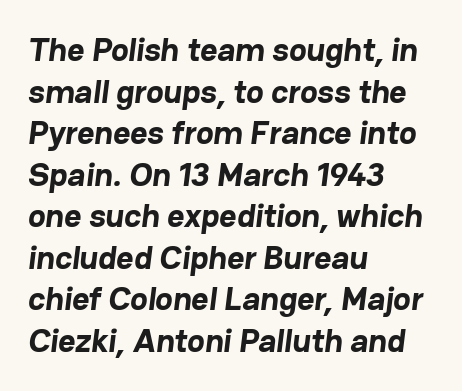
The image shows 33 px bold sans-serif type; set left-aligned, normal line spacing (1.26x), normal letter spacing, not underlined; low stroke contrast and a medium x-height.
